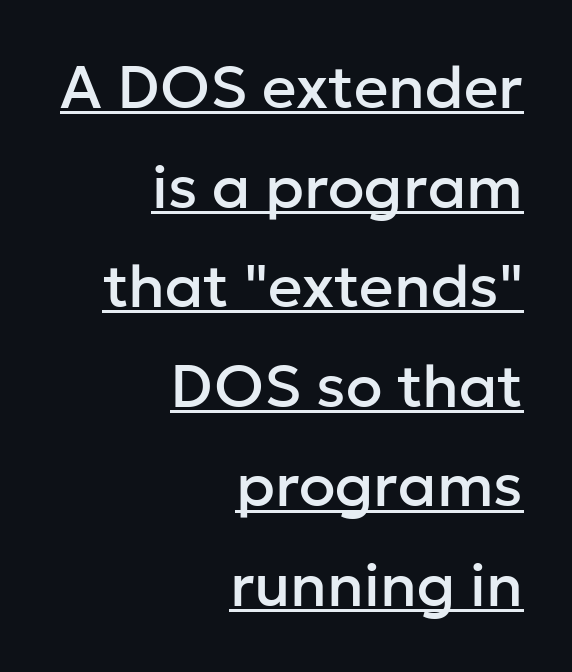
Does a line run under the words? Yes, clearly. Typeset ragged left — the right edge is the straight one. The leading is moderate, giving the passage an even texture. Tracking value appears to be zero — textbook default spacing. Examine the stroke ends and you'll find no serifs.
